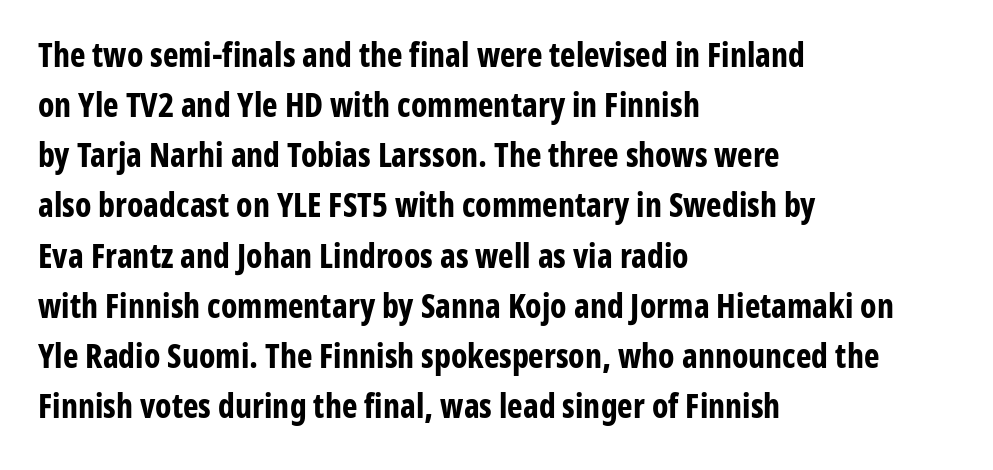
Weight check: bold — yes, fully. These lines were composed using upright roman letters. Anything drawn beneath the words? Only blank space. Regarding serifs, this sample does without them.
